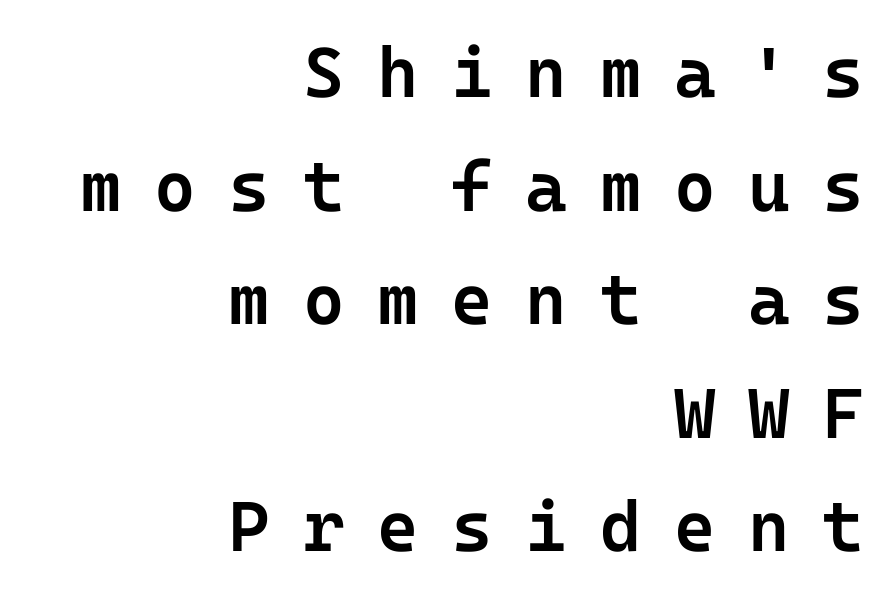
{"serif": "no", "italic": "no", "bold": "semi", "weight": "semibold", "width": "normal", "stroke_contrast": "low", "x_height": "medium", "underline": "no", "align": "right", "line_spacing": "normal", "line_spacing_ratio": 1.6, "letter_spacing": "wide", "letter_spacing_em": 0.46, "glyph_px": 71}
